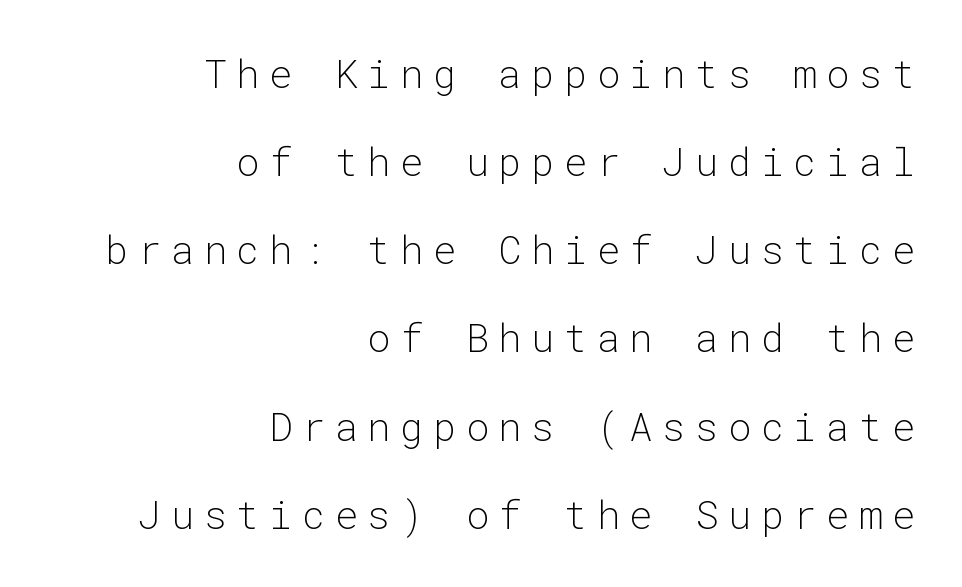
Characters remain perfectly vertical along every line. Vertical spacing — loose. Is this a sans? Yes — the strokes have no serifs. The strip under each line holds only bare page.
